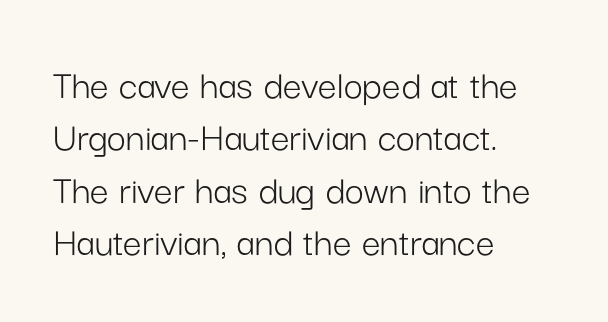
The image shows 42 px light sans-serif type, upright; set left-aligned, normal line spacing (1.25x), normal letter spacing, not underlined; low stroke contrast and a medium x-height.
